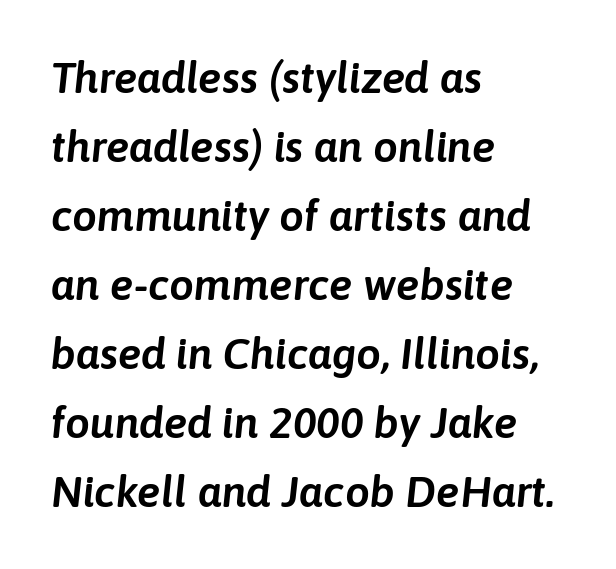
{"italic": "yes", "lean": "right", "slant_degrees": 6, "width": "normal", "stroke_contrast": "low", "x_height": "medium", "monospaced": "no", "underline": "no", "align": "left", "line_spacing": "normal", "line_spacing_ratio": 1.57, "letter_spacing": "normal", "letter_spacing_em": 0.0, "glyph_px": 44}
